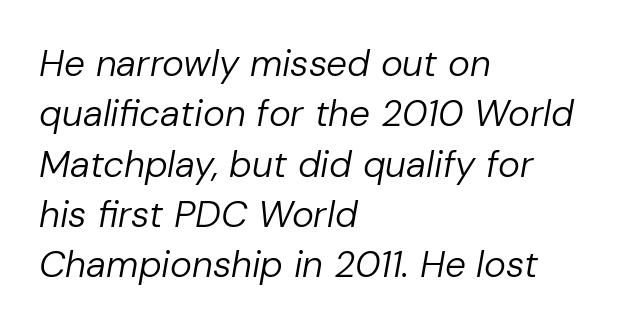
Line spacing here is normal. The passage shown has conventional tracking throughout. The ragged edge is on the right, which tells us the setting is flush left. A quiet, ordinary-to-light weight characterises the typeface.
